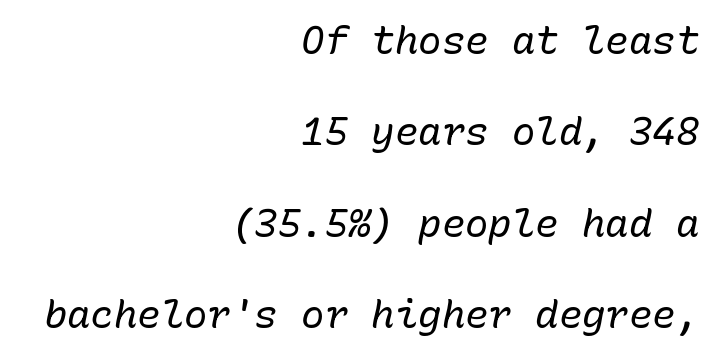
The image shows 39 px regular-weight type, italic (leaning right), monospaced; set right-aligned, loose line spacing (2.34x), normal letter spacing, not underlined; low stroke contrast and a medium x-height.
